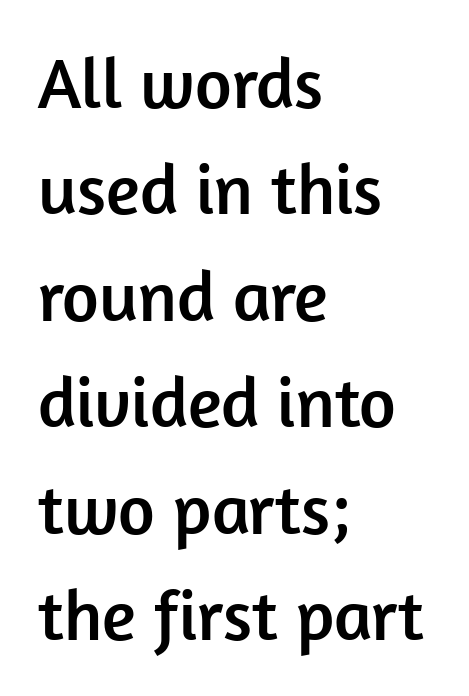
Does extra space separate the letters? No, they use regular spacing. The rendering uses natural spacing where letterforms have individual widths. Left-aligned paragraph, ragged on the right. Ascenders rise straight up at ninety degrees.
